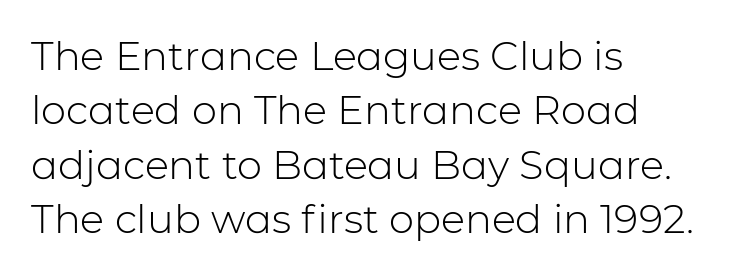
The image shows 40 px light sans-serif type, upright; set left-aligned, normal line spacing (1.36x), normal letter spacing, not underlined; low stroke contrast and a medium x-height.
